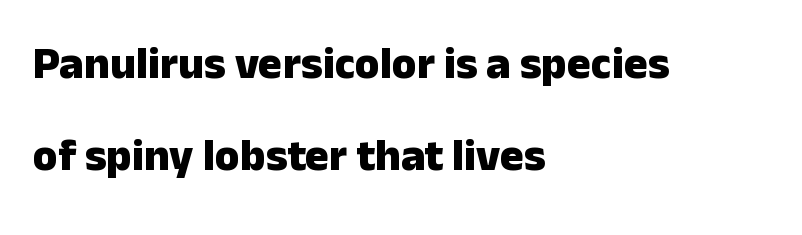
The image shows 45 px heavy sans-serif type, upright; set left-aligned, loose line spacing (2.04x), normal letter spacing, not underlined; low stroke contrast and a medium x-height.
